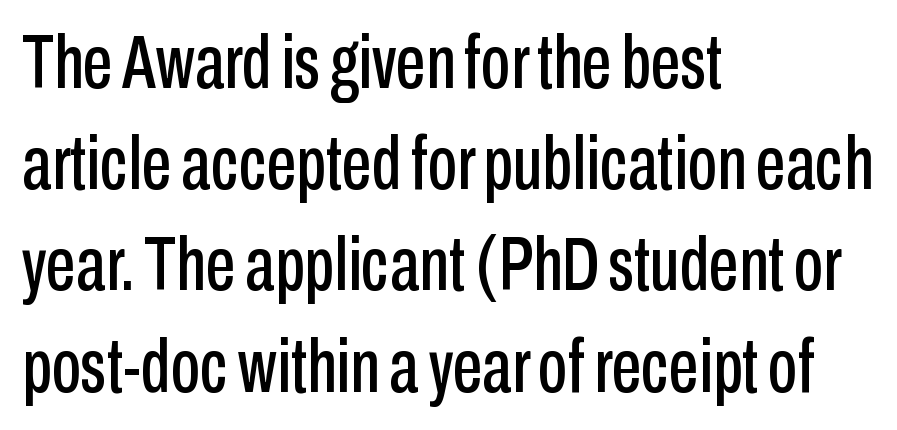
{"serif": "no", "italic": "no", "width": "condensed", "stroke_contrast": "low", "x_height": "medium", "monospaced": "no", "underline": "no", "align": "left", "line_spacing": "normal", "line_spacing_ratio": 1.35, "letter_spacing": "normal", "letter_spacing_em": 0.0, "glyph_px": 75}
